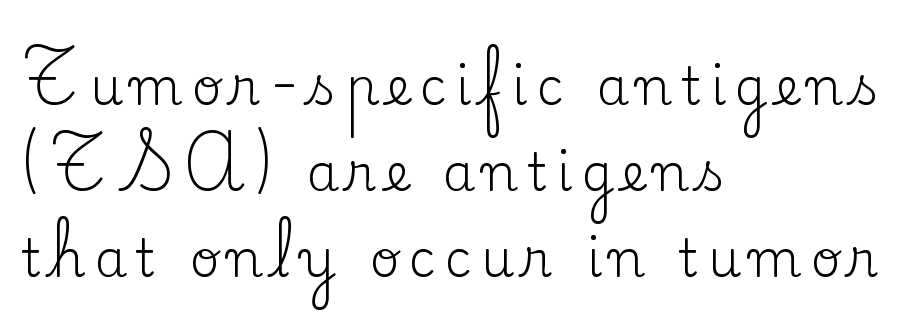
Q: Is the text bold? A: No.
Q: Is the text italic (slanted)? A: No, it is upright.
Q: Is the text underlined? A: No.
Q: How is the paragraph aligned? A: Left-aligned.
Q: Is the spacing between lines tight, normal or loose? A: Normal.
Q: Width (condensed, normal, or wide)? A: Normal.
Q: Stroke contrast? A: Low.
Q: x-height? A: Small.
Q: Monospaced? A: No.
